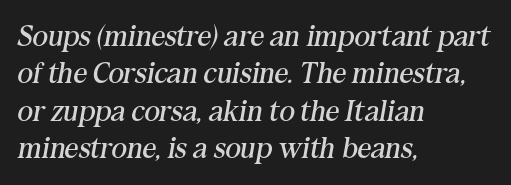
Think standard paragraph weight, or any step lighter than that. Here the designer chose a conventional face with non-uniform glyph widths. Every character sits at an angle, as italics do. Standard letterfit; no display-style spreading of the glyphs. Descenders hang freely into open space. The typeface chosen for these lines features serifs.
